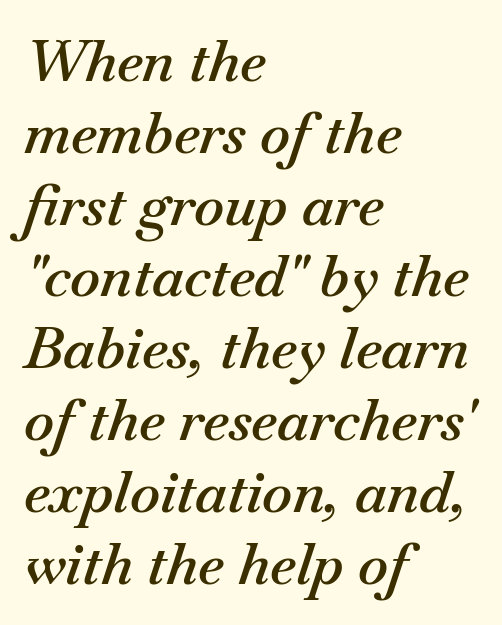
The letters advance in unequal steps, a hallmark of proportional type. Here the glyphs are tracked normally, forming tight word shapes. Every row of glyphs begins at an identical x-position on the left. Looking at the ascenders, they clearly lean.
